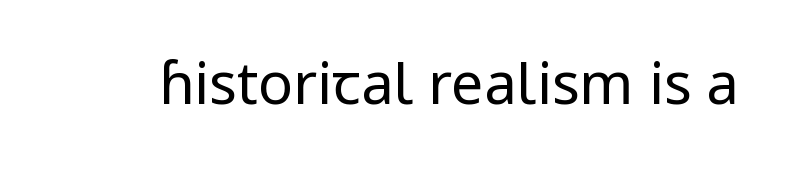
{"serif": "no", "italic": "no", "bold": "no", "weight": "regular", "width": "normal", "stroke_contrast": "low", "x_height": "medium", "monospaced": "no", "underline": "no", "letter_spacing": "normal", "letter_spacing_em": 0.0, "glyph_px": 58}
